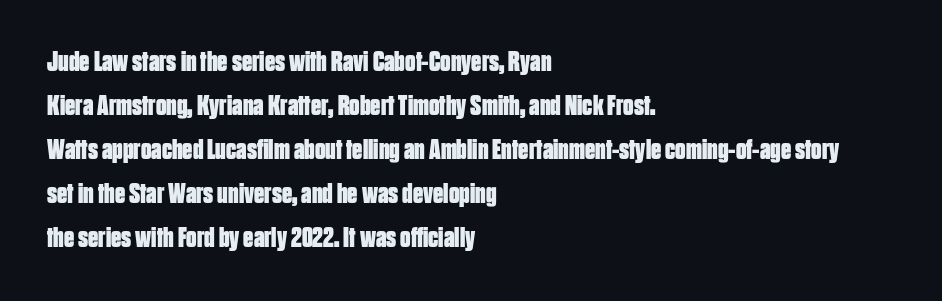
{"serif": "no", "italic": "no", "bold": "yes", "weight": "bold", "width": "condensed", "stroke_contrast": "low", "x_height": "large", "monospaced": "no", "underline": "no", "align": "left", "line_spacing": "normal", "line_spacing_ratio": 1.52, "letter_spacing": "normal", "letter_spacing_em": 0.0, "glyph_px": 29}
